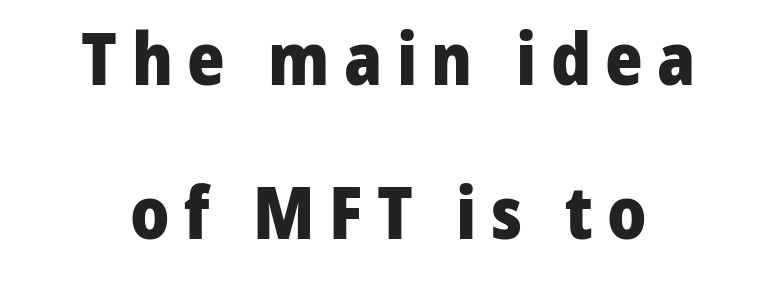
Q: Is the text bold? A: Yes.
Q: Is the text italic (slanted)? A: No, it is upright.
Q: Is the typeface a serif or a sans-serif typeface? A: Sans-serif.
Q: Is the text underlined? A: No.
Q: How is the paragraph aligned? A: Centered.
Q: Is the spacing between letters normal or unusually wide? A: Unusually wide.
Q: Is the spacing between lines tight, normal or loose? A: Loose.
Q: Width (condensed, normal, or wide)? A: Normal.
Q: Stroke contrast? A: Low.
Q: x-height? A: Medium.
Q: Monospaced? A: No.
